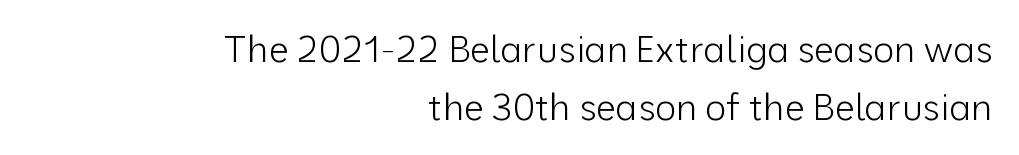
Q: Is the text bold? A: No.
Q: Is the text italic (slanted)? A: No, it is upright.
Q: Is the typeface a serif or a sans-serif typeface? A: Sans-serif.
Q: Is the text underlined? A: No.
Q: How is the paragraph aligned? A: Right-aligned.
Q: Is the spacing between letters normal or unusually wide? A: Normal.
Q: Is the spacing between lines tight, normal or loose? A: Normal.
Q: Width (condensed, normal, or wide)? A: Normal.
Q: Stroke contrast? A: Low.
Q: x-height? A: Medium.
Q: Monospaced? A: No.
